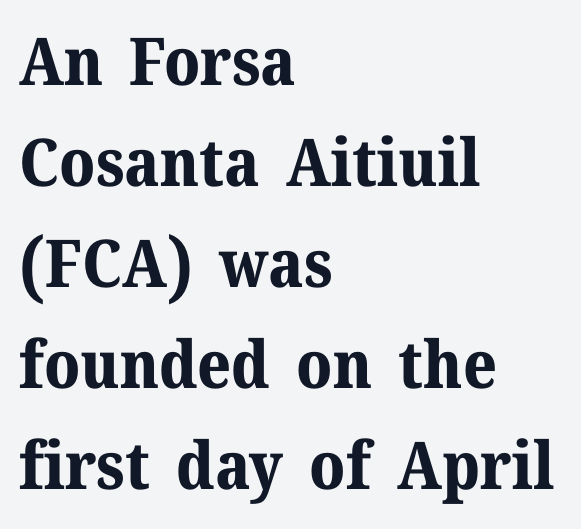
{"serif": "yes", "italic": "no", "bold": "yes", "weight": "bold", "width": "normal", "stroke_contrast": "medium", "x_height": "medium", "monospaced": "no", "underline": "no", "align": "left", "line_spacing": "normal", "line_spacing_ratio": 1.53, "letter_spacing": "normal", "letter_spacing_em": 0.0, "glyph_px": 66}
